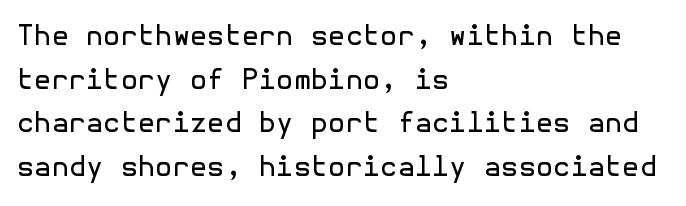
Q: Is the text bold? A: No.
Q: Is the text italic (slanted)? A: No, it is upright.
Q: Is the typeface a serif or a sans-serif typeface? A: Sans-serif.
Q: Is the text underlined? A: No.
Q: How is the paragraph aligned? A: Left-aligned.
Q: Is the spacing between letters normal or unusually wide? A: Normal.
Q: Is the spacing between lines tight, normal or loose? A: Normal.
Q: Width (condensed, normal, or wide)? A: Normal.
Q: x-height? A: Medium.
